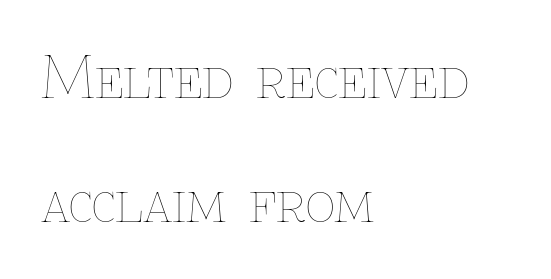
{"italic": "no", "bold": "no", "weight": "thin", "width": "normal", "stroke_contrast": "low", "x_height": "medium", "monospaced": "no", "underline": "no", "align": "left", "line_spacing": "loose", "line_spacing_ratio": 2.18, "letter_spacing": "normal", "letter_spacing_em": 0.0, "glyph_px": 57}
